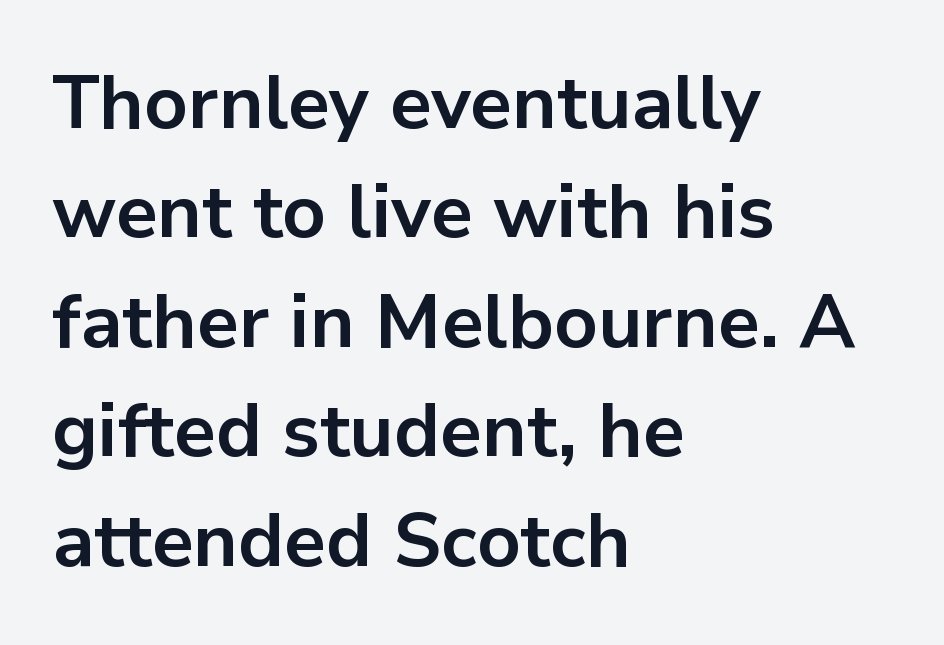
The image shows 75 px bold sans-serif type, upright; set left-aligned, normal line spacing (1.46x), normal letter spacing, not underlined; low stroke contrast and a medium x-height.
